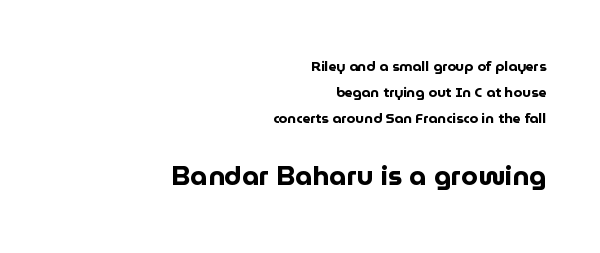
The rag falls on the left side of this text block. You get the small type first, then a jump to larger type. The letters are bold, with thick, heavy strokes. Underlining? Definitely not there. Posture: upright roman.
